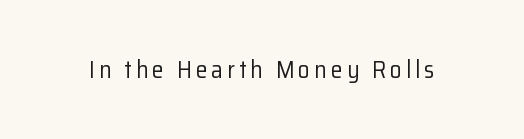
Q: Is the text bold? A: No.
Q: Is the text italic (slanted)? A: No, it is upright.
Q: Is the text underlined? A: No.
